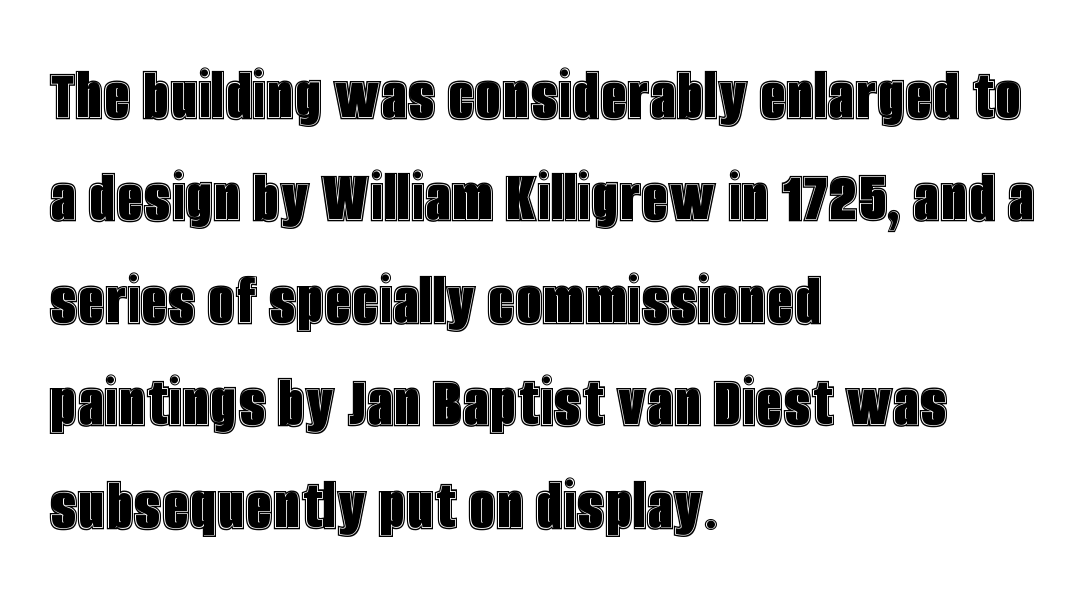
Q: Is the text italic (slanted)? A: No, it is upright.
Q: Is the text underlined? A: No.
Q: How is the paragraph aligned? A: Left-aligned.
Q: Is the spacing between letters normal or unusually wide? A: Normal.
Q: Is the spacing between lines tight, normal or loose? A: Normal.
Q: Width (condensed, normal, or wide)? A: Condensed.
Q: x-height? A: Large.
Q: Monospaced? A: No.
